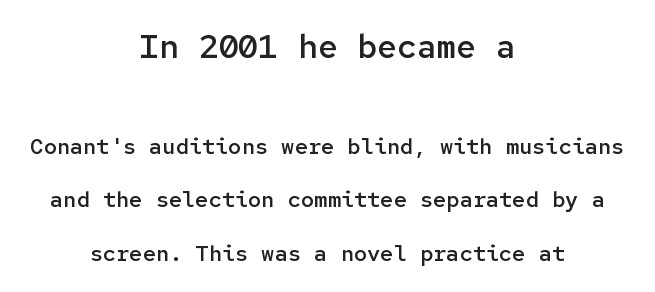
The image shows 33 px semibold sans-serif type, upright, monospaced; set centered, loose line spacing (2.43x), normal letter spacing, not underlined; the first (top) block is 1.5x larger; low stroke contrast and a medium x-height.
